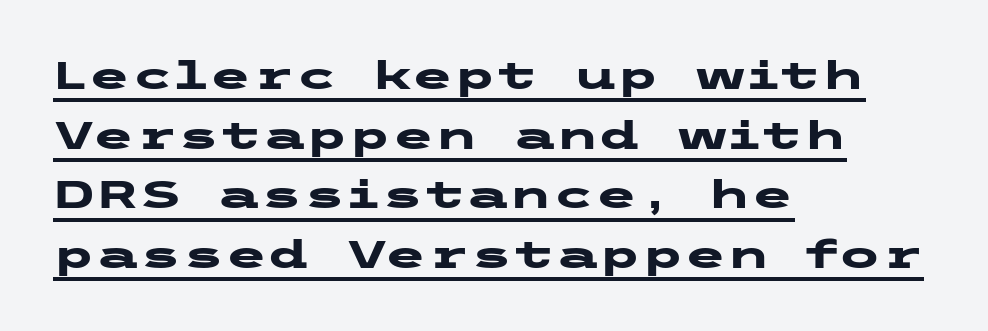
{"serif": "no", "italic": "no", "bold": "yes", "weight": "heavy", "width": "wide", "stroke_contrast": "low", "x_height": "medium", "underline": "yes", "align": "left", "line_spacing": "normal", "line_spacing_ratio": 1.53, "letter_spacing": "normal", "letter_spacing_em": 0.0, "glyph_px": 39}
